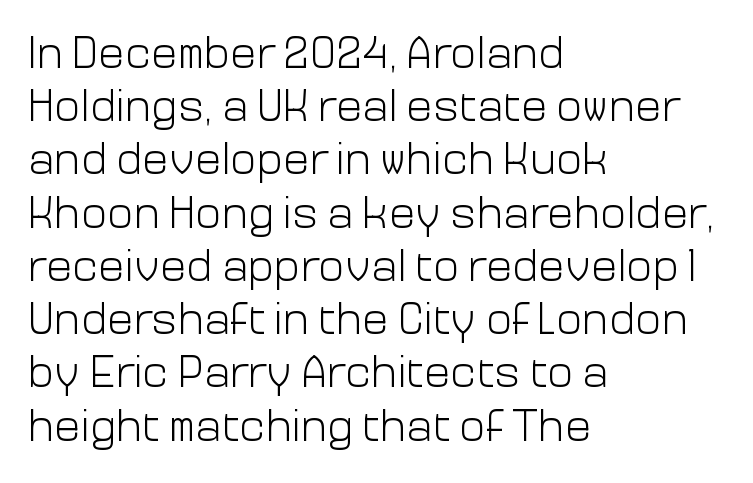
{"serif": "no", "italic": "no", "bold": "no", "weight": "light", "width": "normal", "stroke_contrast": "low", "x_height": "medium", "monospaced": "no", "underline": "no", "align": "left", "line_spacing_ratio": 1.21, "letter_spacing": "normal", "letter_spacing_em": 0.0, "glyph_px": 44}
